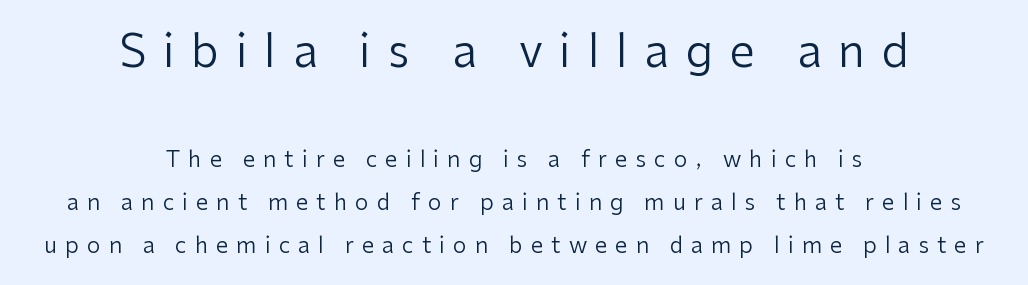
{"serif": "no", "italic": "no", "bold": "no", "weight": "regular", "width": "normal", "stroke_contrast": "low", "x_height": "medium", "monospaced": "no", "underline": "no", "align": "center", "line_spacing": "loose", "line_spacing_ratio": 1.94, "letter_spacing": "wide", "letter_spacing_em": 0.37, "larger_block": "first", "size_ratio": 2.05, "glyph_px": 45}
